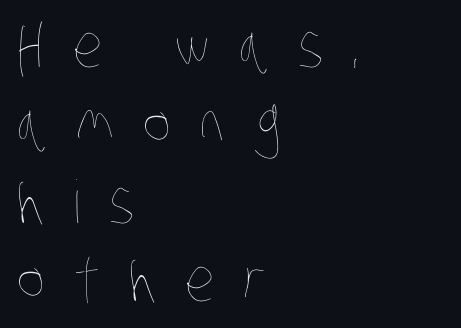
{"bold": "no", "weight": "thin", "width": "condensed", "stroke_contrast": "low", "x_height": "large", "monospaced": "no", "underline": "no", "align": "left", "line_spacing": "normal", "line_spacing_ratio": 1.32, "letter_spacing": "wide", "letter_spacing_em": 0.49, "glyph_px": 59}
